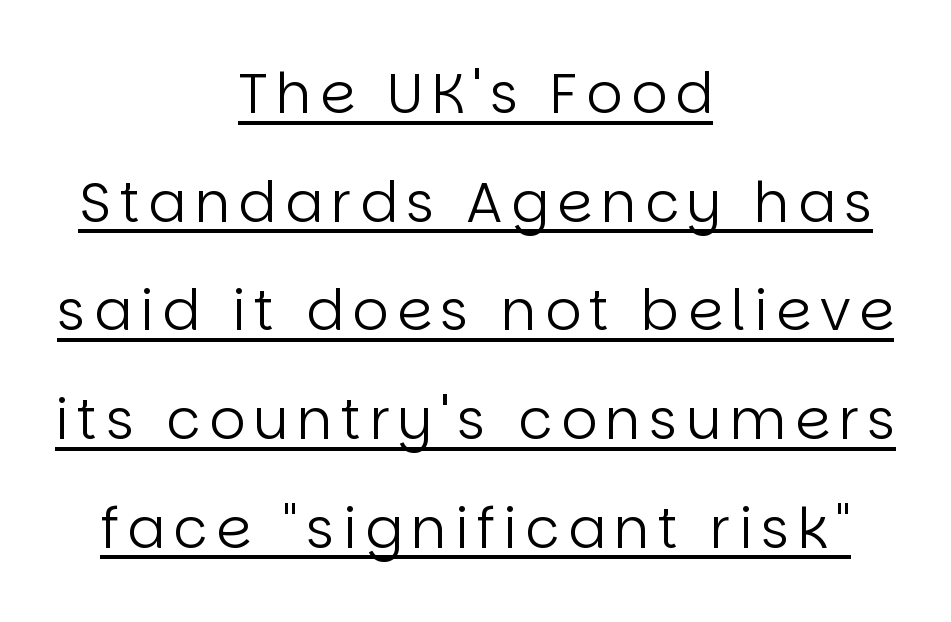
You could not count columns in this text — the font is proportionally spaced. A typesetter would label this face a sans. The leading is generous, giving the passage an open texture. Heaviness? Minimal to ordinary, like unemphasized prose. Quick note: underline on. Compared with a flush-left layout, this one balances lines on the center instead.
